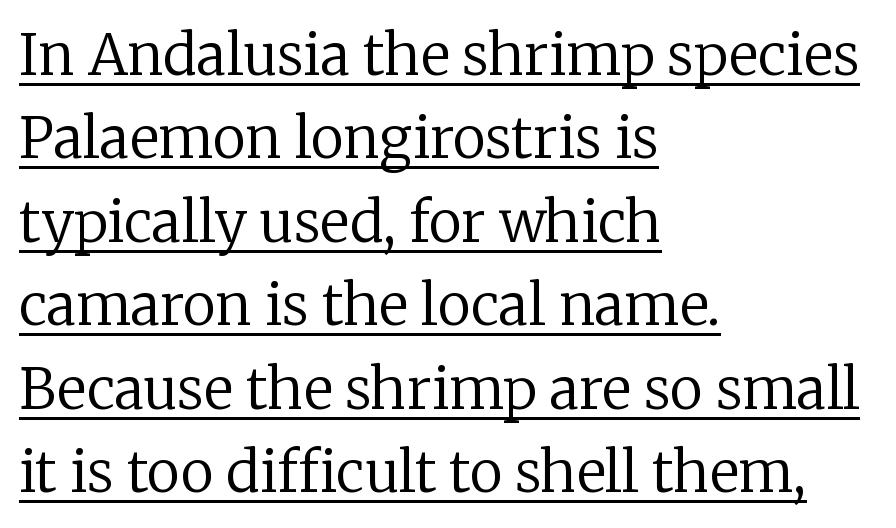
This is serif lettering, the kind often seen in printed books. Here the glyphs are tracked normally, forming tight word shapes. The words here are underlined. The face used here is proportionally spaced, like ordinary book or web type. A roman cut, with each character standing at attention.
